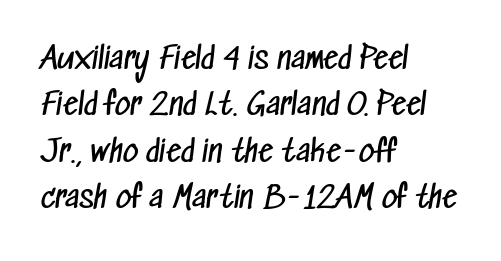
{"serif": "no", "bold": "no", "weight": "regular", "width": "condensed", "stroke_contrast": "low", "x_height": "medium", "monospaced": "no", "underline": "no", "align": "left", "line_spacing": "normal", "line_spacing_ratio": 1.55, "letter_spacing": "normal", "letter_spacing_em": 0.0, "glyph_px": 30}
